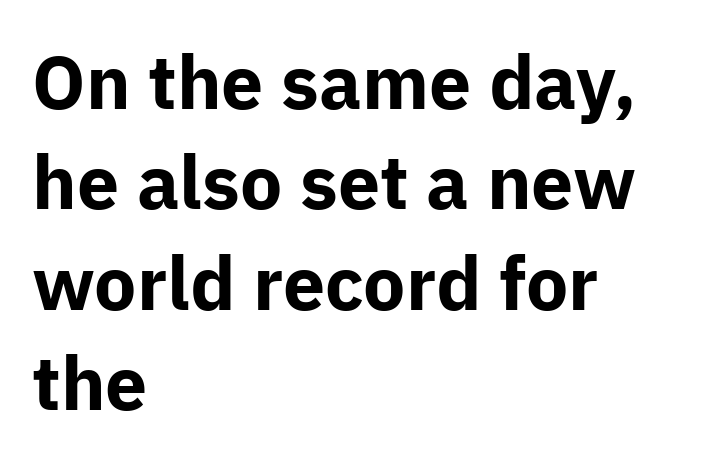
Q: Is the text bold? A: Yes.
Q: Is the text italic (slanted)? A: No, it is upright.
Q: Is the typeface a serif or a sans-serif typeface? A: Sans-serif.
Q: Is the text underlined? A: No.
Q: How is the paragraph aligned? A: Left-aligned.
Q: Is the spacing between letters normal or unusually wide? A: Normal.
Q: Is the spacing between lines tight, normal or loose? A: Normal.
Q: Width (condensed, normal, or wide)? A: Normal.
Q: Stroke contrast? A: Low.
Q: x-height? A: Medium.
Q: Monospaced? A: No.
